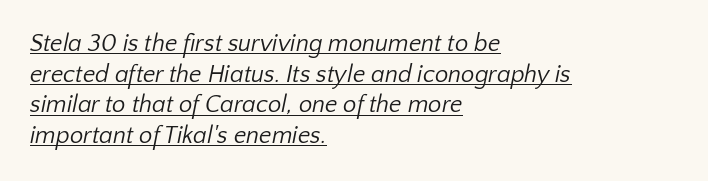
{"bold": "no", "underline": "yes", "align": "left", "line_spacing": "normal", "line_spacing_ratio": 1.28, "letter_spacing": "normal", "letter_spacing_em": 0.0, "glyph_px": 24}
